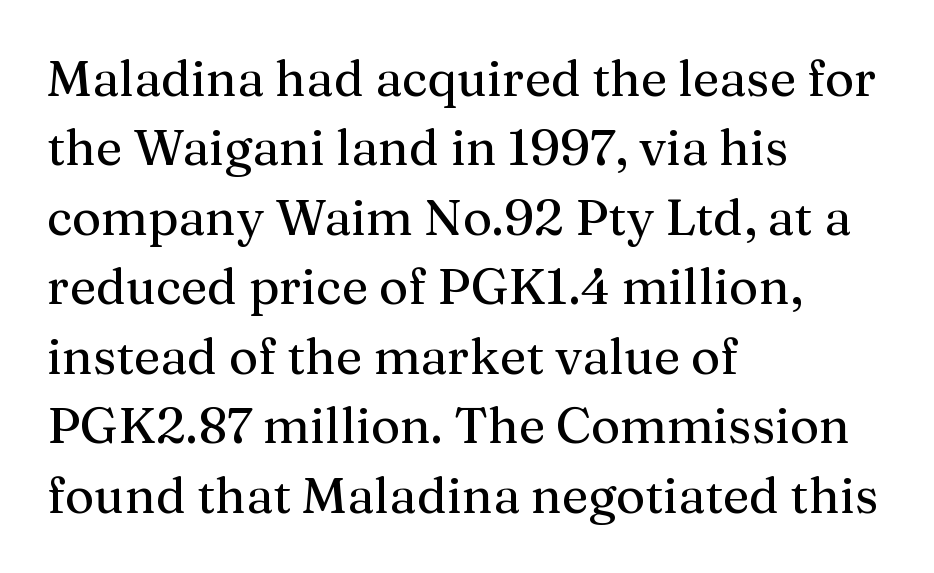
The image shows 50 px serif type, upright; set left-aligned, normal line spacing (1.39x), normal letter spacing, not underlined; medium stroke contrast and a medium x-height.
